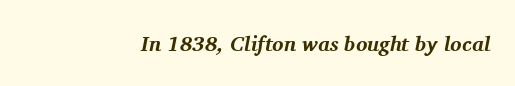
The image shows 21 px bold type, italic (leaning right); set normal letter spacing, not underlined.
